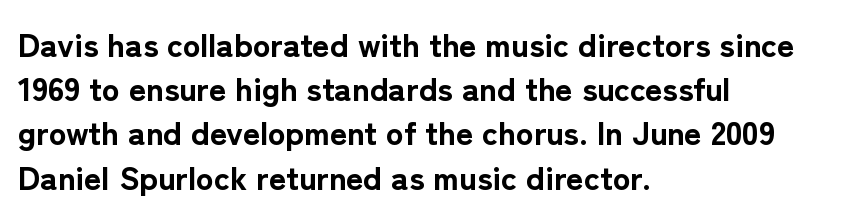
Q: Is the text bold? A: Yes.
Q: Is the text italic (slanted)? A: No, it is upright.
Q: Is the typeface a serif or a sans-serif typeface? A: Sans-serif.
Q: Is the text underlined? A: No.
Q: How is the paragraph aligned? A: Left-aligned.
Q: Is the spacing between letters normal or unusually wide? A: Normal.
Q: Is the spacing between lines tight, normal or loose? A: Normal.
Q: Width (condensed, normal, or wide)? A: Normal.
Q: Stroke contrast? A: Low.
Q: x-height? A: Medium.
Q: Monospaced? A: No.
